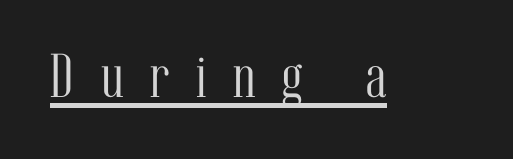
{"serif": "yes", "italic": "no", "bold": "no", "weight": "light", "width": "condensed", "stroke_contrast": "medium", "x_height": "medium", "monospaced": "no", "underline": "yes", "letter_spacing": "wide", "letter_spacing_em": 0.43, "glyph_px": 62}
